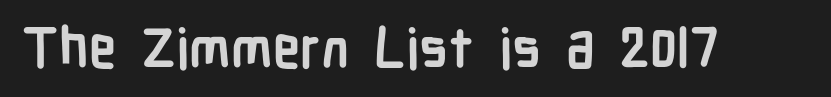
{"serif": "no", "italic": "no", "bold": "yes", "weight": "semibold", "width": "condensed", "stroke_contrast": "low", "x_height": "medium", "monospaced": "no", "underline": "no", "letter_spacing": "normal", "letter_spacing_em": 0.0, "glyph_px": 55}
